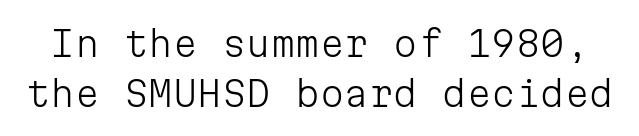
Q: Is the text bold? A: No.
Q: Is the text italic (slanted)? A: No, it is upright.
Q: Is the typeface a serif or a sans-serif typeface? A: Sans-serif.
Q: Is the text underlined? A: No.
Q: Is the spacing between letters normal or unusually wide? A: Normal.
Q: Is the spacing between lines tight, normal or loose? A: Normal.
Q: Width (condensed, normal, or wide)? A: Normal.
Q: Stroke contrast? A: Low.
Q: x-height? A: Medium.
Q: Monospaced? A: Yes.
